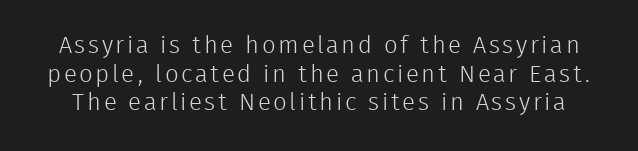
Caption: face not bold, strokes unweighted. Descender tails drop into unmarked territory. The font's upright variant was chosen for this text.
